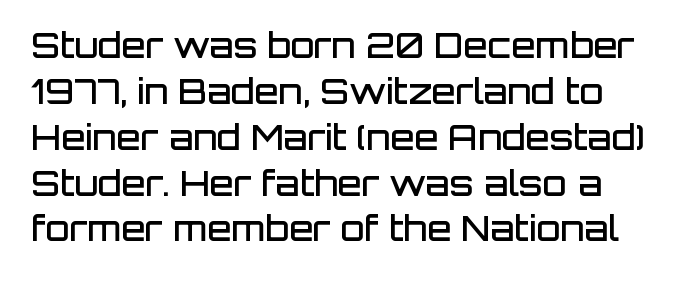
Q: Is the text bold? A: Semi-bold.
Q: Is the text italic (slanted)? A: No, it is upright.
Q: Is the typeface a serif or a sans-serif typeface? A: Sans-serif.
Q: Is the text underlined? A: No.
Q: Is the spacing between letters normal or unusually wide? A: Normal.
Q: Is the spacing between lines tight, normal or loose? A: Normal.
Q: Width (condensed, normal, or wide)? A: Normal.
Q: Stroke contrast? A: Low.
Q: x-height? A: Large.
Q: Monospaced? A: No.
